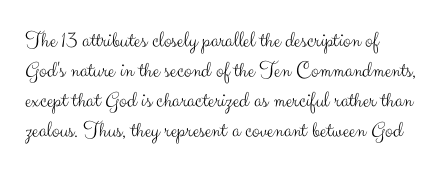
Q: Is the text bold? A: No.
Q: Is the text italic (slanted)? A: Yes.
Q: Is the text underlined? A: No.
Q: How is the paragraph aligned? A: Left-aligned.
Q: Is the spacing between letters normal or unusually wide? A: Normal.
Q: Is the spacing between lines tight, normal or loose? A: Normal.
